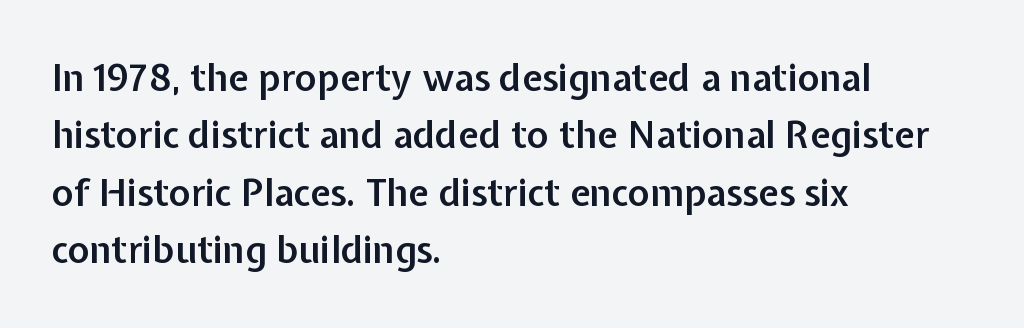
A typesetter would call this leading conventional body-copy spacing. Short note: letters normally spaced. Is this a fixed-width face? No — the glyphs have proportional, varying widths. Casual observation: everything's shoved over to the left. A typesetter would label this face a sans. The passage shown is not underscored anywhere.
